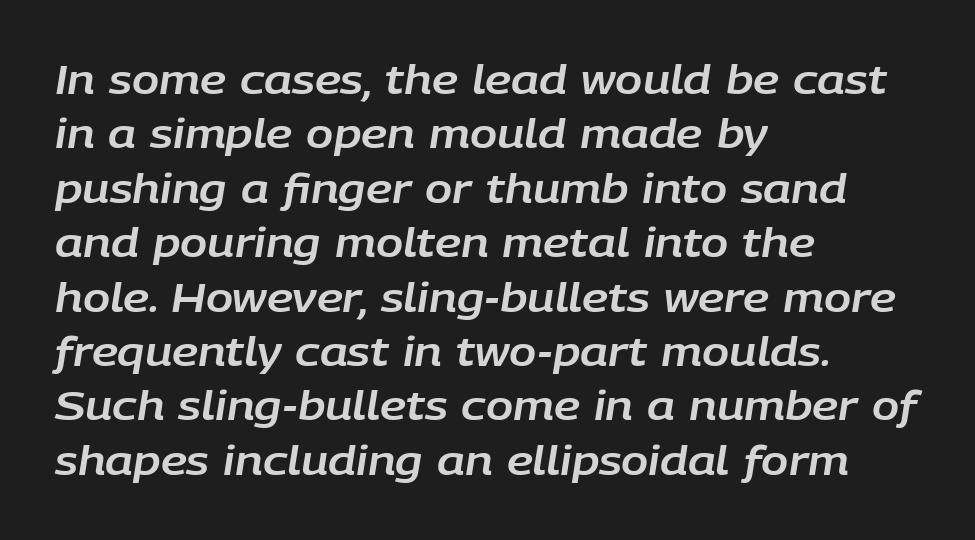
{"italic": "yes", "lean": "right", "slant_degrees": 9, "width": "normal", "stroke_contrast": "low", "x_height": "large", "monospaced": "no", "underline": "no", "align": "left", "line_spacing": "normal", "line_spacing_ratio": 1.36, "letter_spacing": "normal", "letter_spacing_em": 0.0, "glyph_px": 40}
